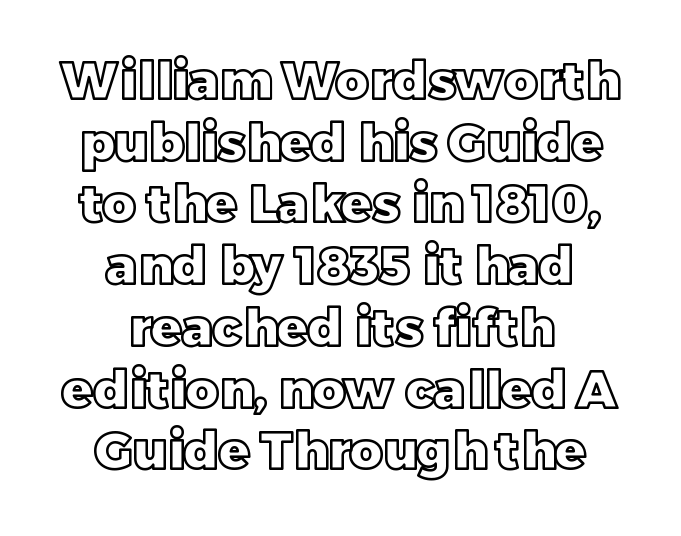
Q: Is the text italic (slanted)? A: No, it is upright.
Q: Is the text underlined? A: No.
Q: How is the paragraph aligned? A: Centered.
Q: Is the spacing between letters normal or unusually wide? A: Normal.
Q: Width (condensed, normal, or wide)? A: Normal.
Q: x-height? A: Large.
Q: Monospaced? A: No.
